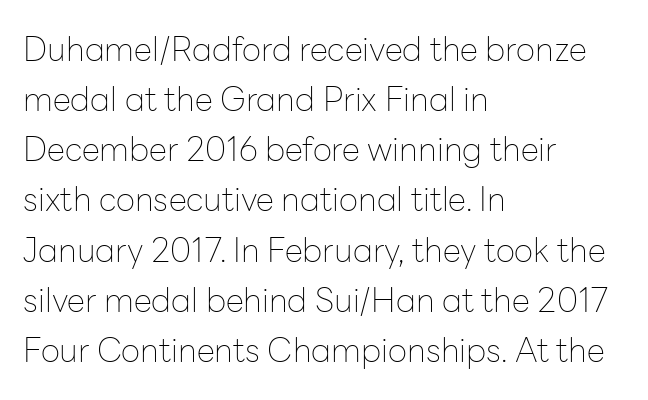
Check where the strokes stop: nothing finishes them off — pure sans. These lines sit exactly where default settings would place them. Compared with a typical body face, this is equally light or lighter still. The specimen reads as upright at a glance. Bare-footed words on every line.
